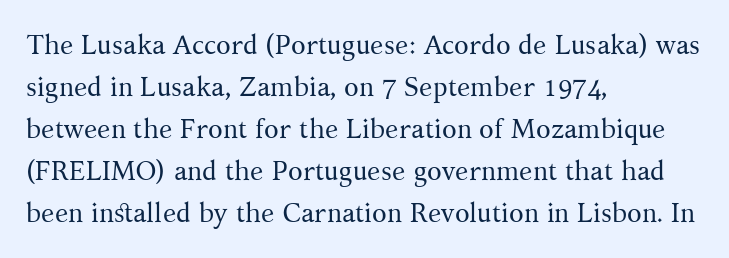
The image shows 27 px text type, upright; set left-aligned, normal line spacing (1.56x), normal letter spacing, not underlined.
